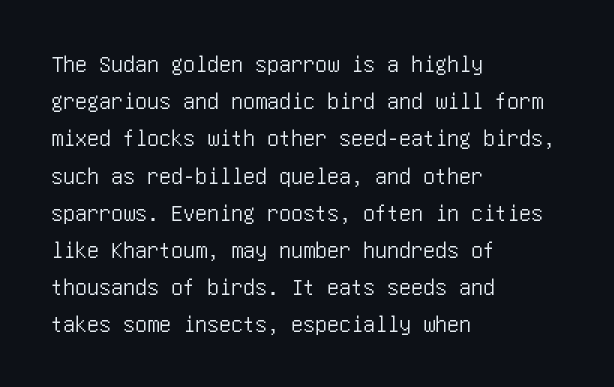
Q: Is the text italic (slanted)? A: No, it is upright.
Q: Is the text underlined? A: No.
Q: How is the paragraph aligned? A: Left-aligned.
Q: Is the spacing between letters normal or unusually wide? A: Normal.
Q: Is the spacing between lines tight, normal or loose? A: Normal.
